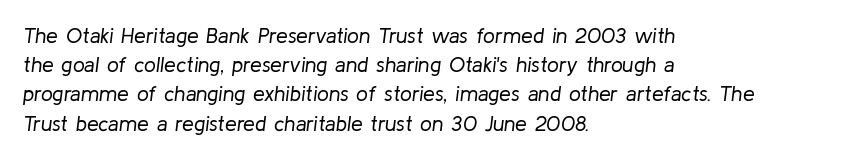
The image shows 21 px text type, italic (leaning right); set left-aligned, normal line spacing (1.39x), normal letter spacing, not underlined.
